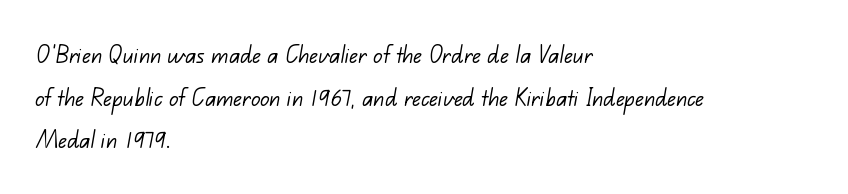
{"serif": "no", "bold": "no", "weight": "light", "width": "normal", "stroke_contrast": "low", "x_height": "small", "monospaced": "no", "underline": "no", "align": "left", "line_spacing": "normal", "line_spacing_ratio": 1.52, "letter_spacing": "normal", "letter_spacing_em": 0.0, "glyph_px": 28}
